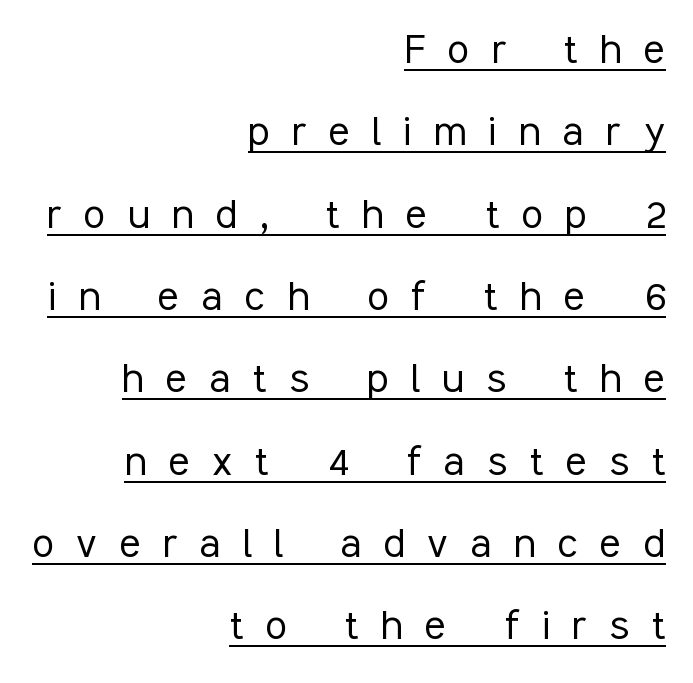
Q: Is the text bold? A: No.
Q: Is the text italic (slanted)? A: No, it is upright.
Q: Is the typeface a serif or a sans-serif typeface? A: Sans-serif.
Q: Is the text underlined? A: Yes.
Q: How is the paragraph aligned? A: Right-aligned.
Q: Is the spacing between letters normal or unusually wide? A: Unusually wide.
Q: Is the spacing between lines tight, normal or loose? A: Normal.
Q: Width (condensed, normal, or wide)? A: Condensed.
Q: Stroke contrast? A: Low.
Q: x-height? A: Medium.
Q: Monospaced? A: No.
